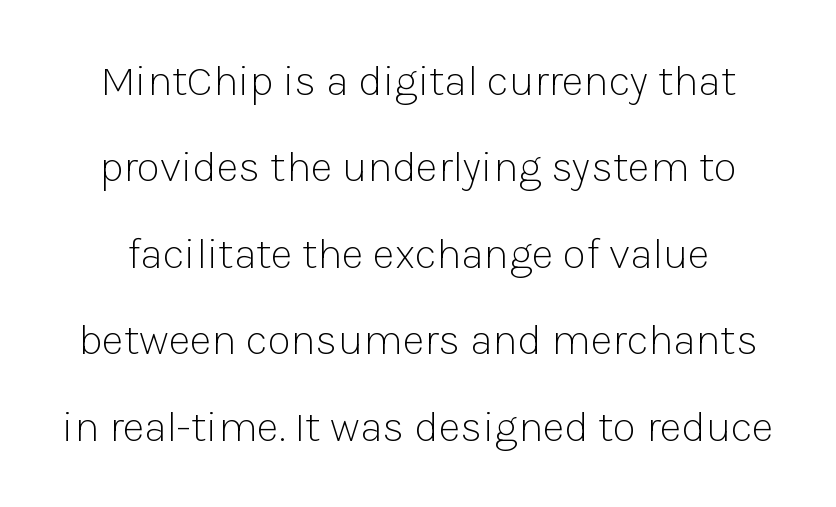
{"serif": "no", "italic": "no", "bold": "no", "weight": "light", "width": "normal", "stroke_contrast": "low", "x_height": "medium", "monospaced": "no", "underline": "no", "line_spacing": "loose", "line_spacing_ratio": 2.01, "letter_spacing": "normal", "letter_spacing_em": 0.0, "glyph_px": 43}
